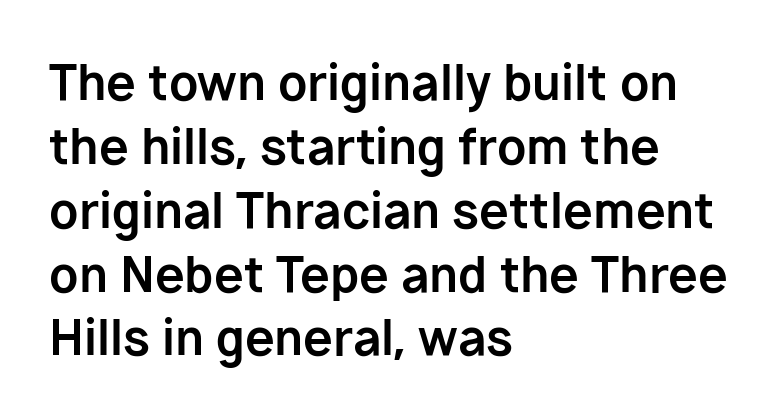
Q: Is the text bold? A: Yes.
Q: Is the text italic (slanted)? A: No, it is upright.
Q: Is the typeface a serif or a sans-serif typeface? A: Sans-serif.
Q: Is the text underlined? A: No.
Q: How is the paragraph aligned? A: Left-aligned.
Q: Is the spacing between letters normal or unusually wide? A: Normal.
Q: Is the spacing between lines tight, normal or loose? A: Normal.
Q: Width (condensed, normal, or wide)? A: Normal.
Q: Stroke contrast? A: Low.
Q: x-height? A: Medium.
Q: Monospaced? A: No.
